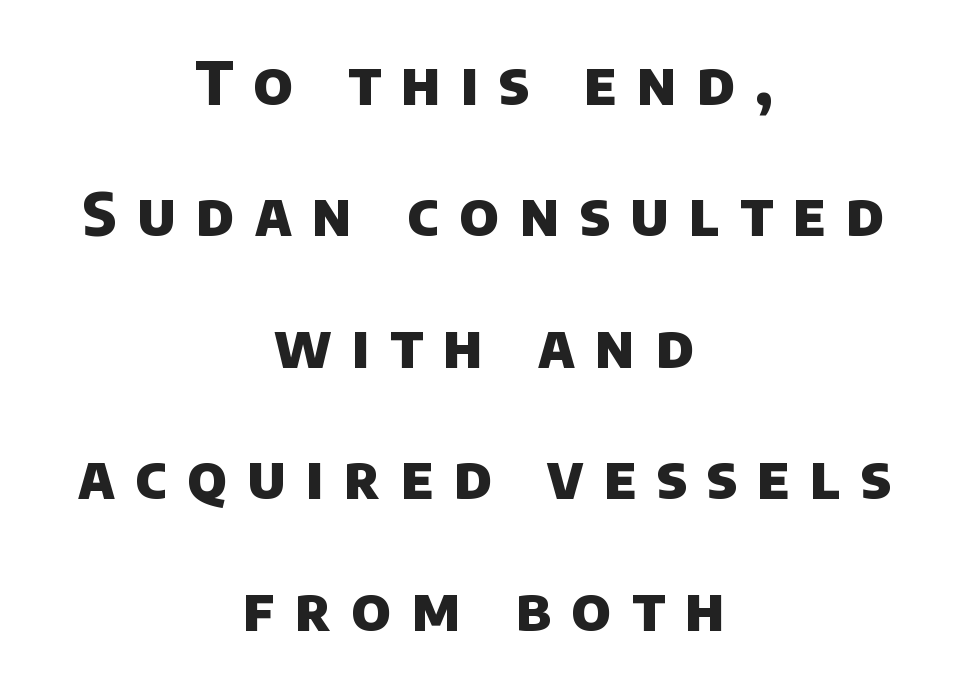
Q: Is the text bold? A: Yes.
Q: Is the typeface a serif or a sans-serif typeface? A: Sans-serif.
Q: Is the text underlined? A: No.
Q: How is the paragraph aligned? A: Centered.
Q: Is the spacing between letters normal or unusually wide? A: Unusually wide.
Q: Is the spacing between lines tight, normal or loose? A: Loose.
Q: Width (condensed, normal, or wide)? A: Normal.
Q: Stroke contrast? A: Low.
Q: x-height? A: Large.
Q: Monospaced? A: No.
